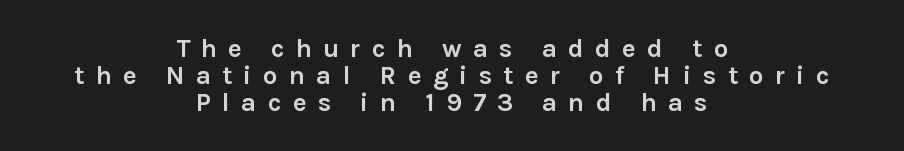
{"italic": "no", "bold": "yes", "underline": "no", "align": "center", "line_spacing": "tight", "line_spacing_ratio": 1.03, "letter_spacing": "wide", "letter_spacing_em": 0.43, "glyph_px": 26}
